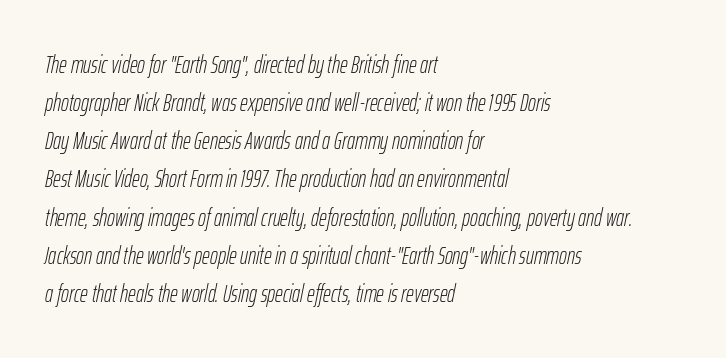
Q: Is the text bold? A: No.
Q: Is the text italic (slanted)? A: Yes, it leans right by about 12 degrees.
Q: Is the text underlined? A: No.
Q: How is the paragraph aligned? A: Left-aligned.
Q: Is the spacing between letters normal or unusually wide? A: Normal.
Q: Is the spacing between lines tight, normal or loose? A: Normal.
